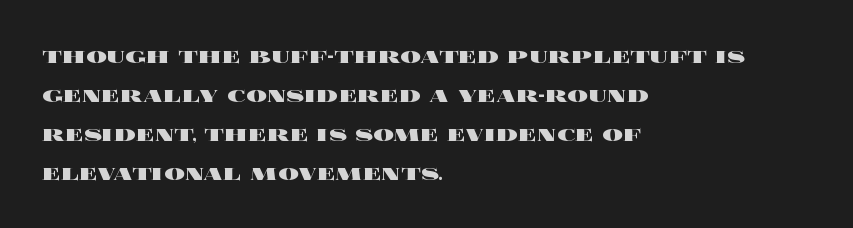
Successive baselines arrive at the customary interval. Nope, not italic — everything's standing straight. Stroke thickness is high; the sample reads as a true bold. Line starts are locked; line ends wander. Clear beneath every line of the passage. The line texture is even and compact thanks to regular tracking.
